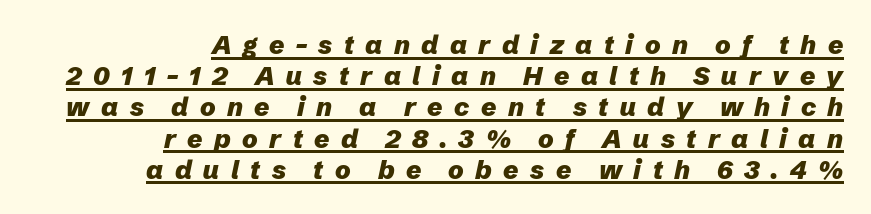
The passage shown leans; its letterforms are oblique. The rendering uses the underline text-decoration. Each line ends at the same right margin while the left side varies. Weight check: bold — yes, fully. Characters follow at a spacing far wider than the type designer built in.
